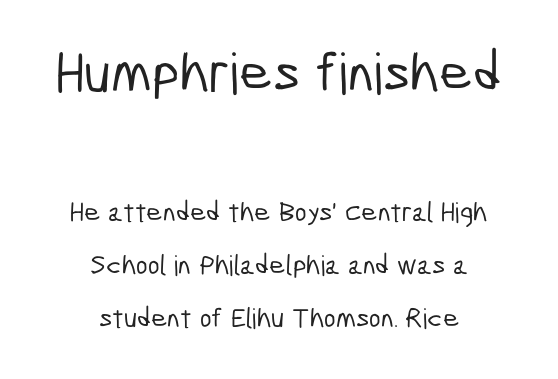
The image shows 57 px condensed sans-serif type; set centered, line spacing 1.89x, normal letter spacing, not underlined; the first (top) block is 2.04x larger; low stroke contrast and a medium x-height.
